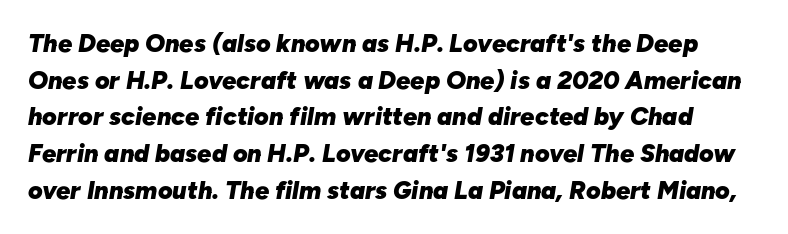
Q: Is the text bold? A: Yes.
Q: Is the text italic (slanted)? A: Yes, it leans right by about 10 degrees.
Q: Is the text underlined? A: No.
Q: Is the spacing between letters normal or unusually wide? A: Normal.
Q: Is the spacing between lines tight, normal or loose? A: Normal.
